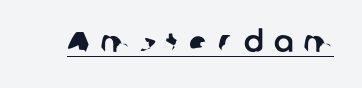
Q: Is the typeface a serif or a sans-serif typeface? A: Sans-serif.
Q: Is the text underlined? A: Yes.
Q: Is the spacing between letters normal or unusually wide? A: Unusually wide.
Q: Width (condensed, normal, or wide)? A: Normal.
Q: Stroke contrast? A: Low.
Q: x-height? A: Medium.
Q: Monospaced? A: No.
